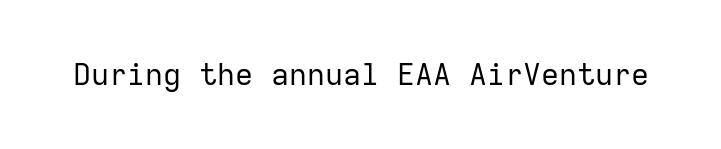
Q: Is the text bold? A: No.
Q: Is the text italic (slanted)? A: No, it is upright.
Q: Is the typeface a serif or a sans-serif typeface? A: Sans-serif.
Q: Is the text underlined? A: No.
Q: Is the spacing between letters normal or unusually wide? A: Normal.
Q: Width (condensed, normal, or wide)? A: Normal.
Q: Stroke contrast? A: Low.
Q: x-height? A: Medium.
Q: Monospaced? A: Yes.
